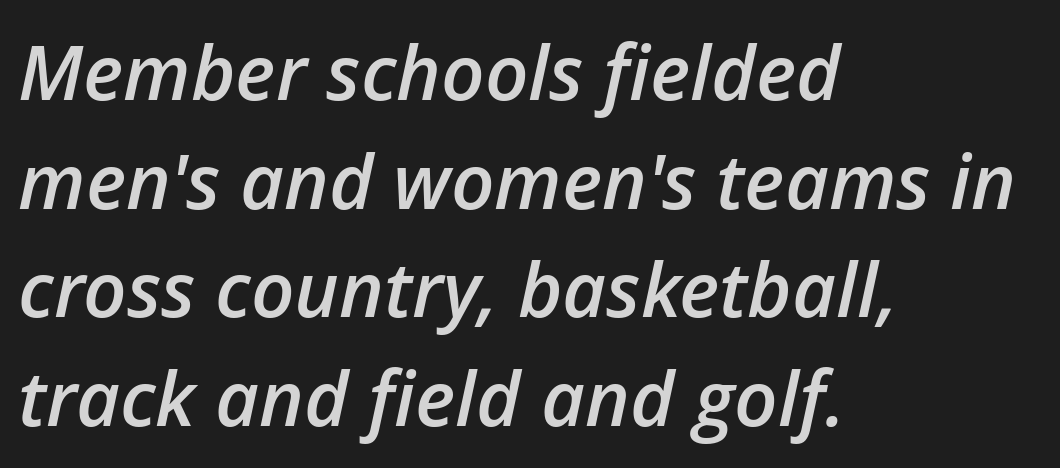
Q: Is the text bold? A: Semi-bold.
Q: Is the text italic (slanted)? A: Yes, it leans right by about 12 degrees.
Q: Is the text underlined? A: No.
Q: How is the paragraph aligned? A: Left-aligned.
Q: Is the spacing between letters normal or unusually wide? A: Normal.
Q: Is the spacing between lines tight, normal or loose? A: Normal.
Q: Width (condensed, normal, or wide)? A: Normal.
Q: Stroke contrast? A: Low.
Q: x-height? A: Medium.
Q: Monospaced? A: No.
